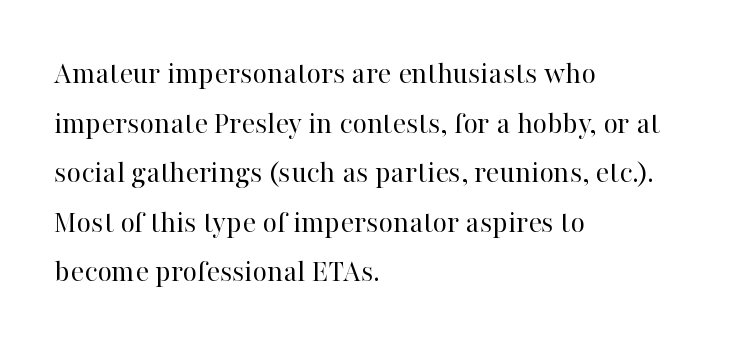
How would I describe the line gaps? Plain and ordinary. The passage shown is not bold in any degree. No word sits above an underline. Posture: vertical.
